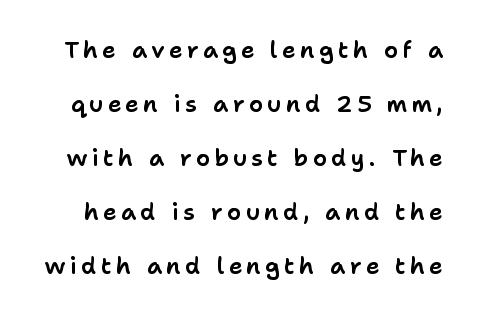
Descenders hang freely into open space. The font's upright variant was chosen for this text. Whoever set this chose breathing room over compactness in the vertical rhythm.
